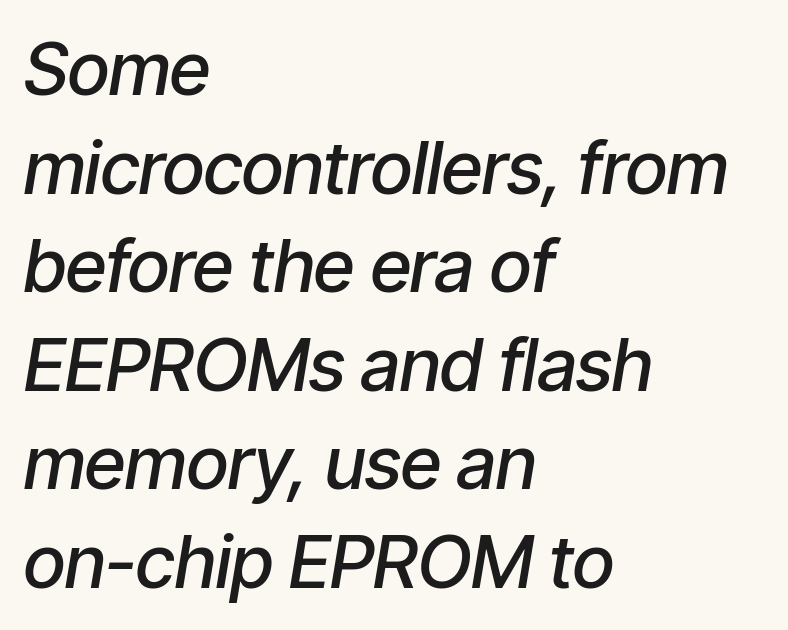
{"italic": "yes", "lean": "right", "slant_degrees": 9, "bold": "semi", "weight": "semibold", "width": "condensed", "stroke_contrast": "low", "x_height": "medium", "monospaced": "no", "underline": "no", "align": "left", "line_spacing": "normal", "line_spacing_ratio": 1.35, "letter_spacing": "normal", "letter_spacing_em": 0.0, "glyph_px": 73}
